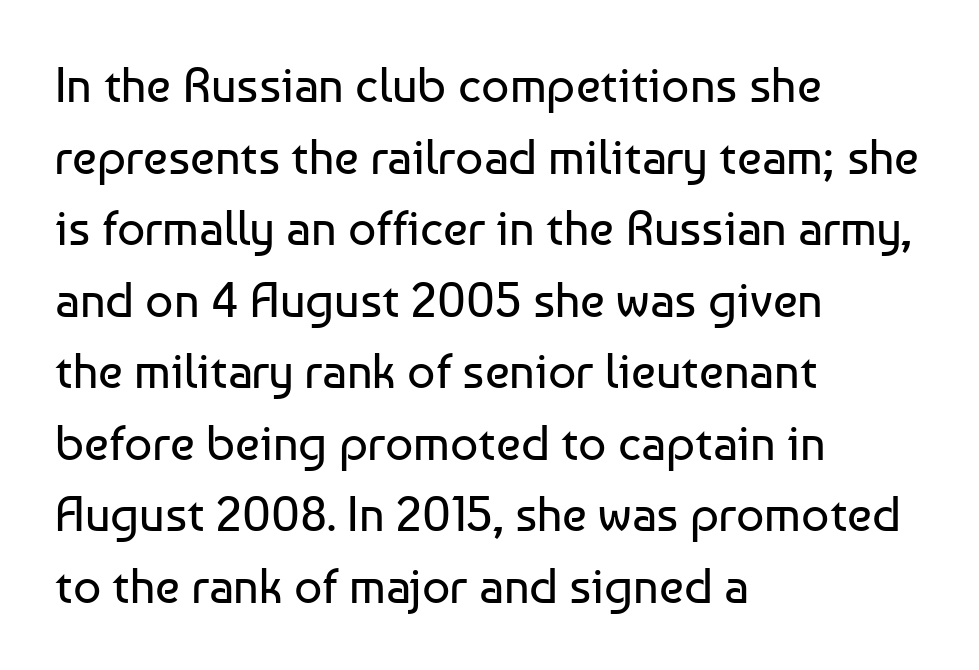
Q: Is the text bold? A: No.
Q: Is the text italic (slanted)? A: No, it is upright.
Q: Is the typeface a serif or a sans-serif typeface? A: Sans-serif.
Q: Is the text underlined? A: No.
Q: How is the paragraph aligned? A: Left-aligned.
Q: Is the spacing between letters normal or unusually wide? A: Normal.
Q: Is the spacing between lines tight, normal or loose? A: Normal.
Q: Width (condensed, normal, or wide)? A: Normal.
Q: Stroke contrast? A: Low.
Q: x-height? A: Medium.
Q: Monospaced? A: No.
